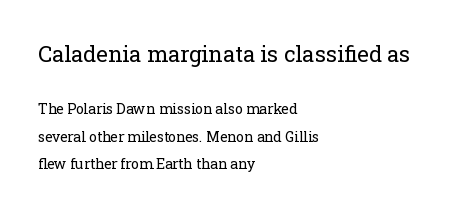
{"italic": "no", "bold": "no", "underline": "no", "align": "left", "line_spacing": "loose", "line_spacing_ratio": 1.97, "letter_spacing": "normal", "letter_spacing_em": 0.0, "larger_block": "first", "size_ratio": 1.57, "glyph_px": 22}
